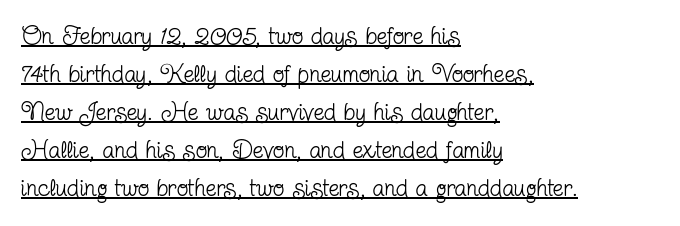
This rendering uses left alignment, leaving the right contour irregular. The rendering uses a moderate line-height, typical for paragraphs. Decoration check: the copy is underlined. Nope, not italic — everything's standing straight. The font is comparable to plain body text, perhaps lighter.
